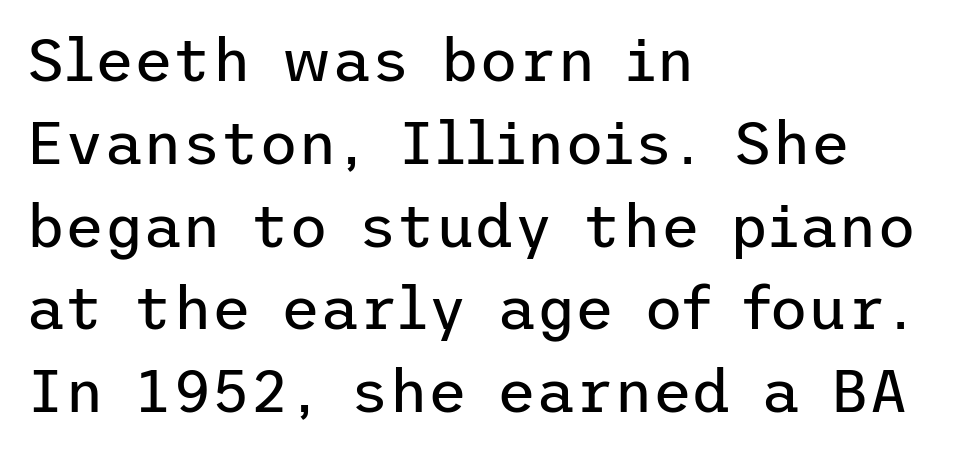
Q: Is the text bold? A: No.
Q: Is the text italic (slanted)? A: No, it is upright.
Q: Is the typeface a serif or a sans-serif typeface? A: Sans-serif.
Q: Is the text underlined? A: No.
Q: How is the paragraph aligned? A: Left-aligned.
Q: Is the spacing between letters normal or unusually wide? A: Normal.
Q: Is the spacing between lines tight, normal or loose? A: Normal.
Q: Width (condensed, normal, or wide)? A: Normal.
Q: Stroke contrast? A: Low.
Q: x-height? A: Medium.
